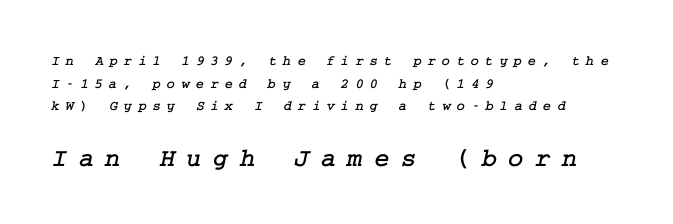
Compared with a centered layout, this one pins lines to the left instead. Any mark beneath the type? The region is blank. In this sample the second text group is rendered at the bigger scale. The rendering inserts visible extra space after every character.
